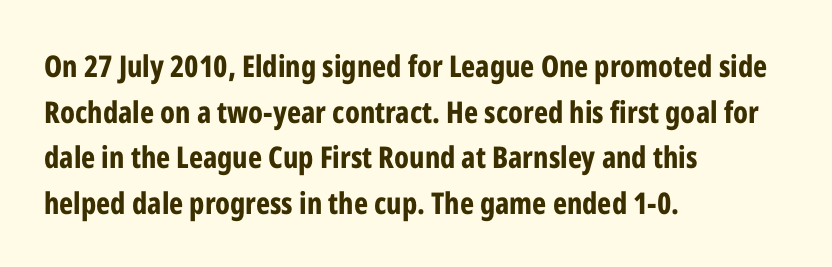
Q: Is the text bold? A: Yes.
Q: Is the text italic (slanted)? A: No, it is upright.
Q: Is the typeface a serif or a sans-serif typeface? A: Sans-serif.
Q: Is the text underlined? A: No.
Q: How is the paragraph aligned? A: Left-aligned.
Q: Is the spacing between letters normal or unusually wide? A: Normal.
Q: Is the spacing between lines tight, normal or loose? A: Normal.
Q: Width (condensed, normal, or wide)? A: Condensed.
Q: Stroke contrast? A: Low.
Q: x-height? A: Medium.
Q: Monospaced? A: No.
